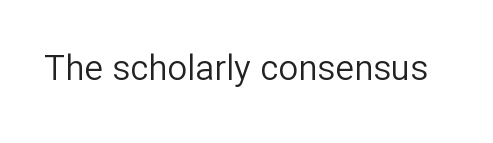
The image shows 35 px regular-weight sans-serif type, upright; set normal letter spacing, not underlined; low stroke contrast and a medium x-height.
